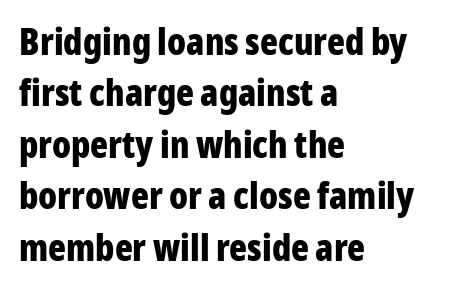
Words float on clear page, feet unadorned. The glyphs in this specimen are sans serif. You could not count columns in this text — the font is proportionally spaced. The lettering holds an erect, upright posture throughout. On the weight axis this lands at bold, roughly 700.
